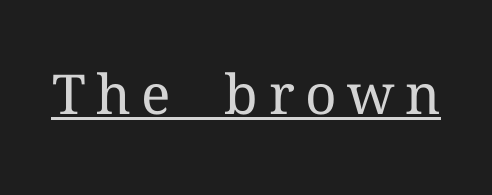
{"serif": "yes", "italic": "no", "bold": "no", "weight": "regular", "width": "normal", "stroke_contrast": "medium", "x_height": "medium", "monospaced": "no", "underline": "yes", "glyph_px": 55}
